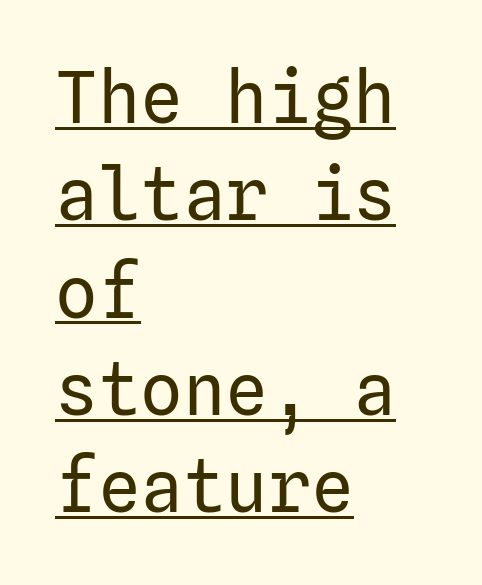
The rendered words wear a rule along their underside. The designer left line spacing at the default. Upright lettering throughout. The setting favours the left margin, as ordinary paragraphs usually do. The letterforms sit at book weight or below. Students, note that the glyphs here touch the page at normal intervals.
